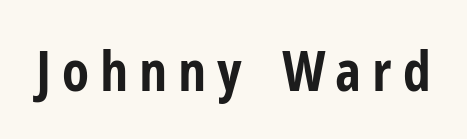
The image shows 56 px bold, condensed sans-serif type, upright; set not underlined; low stroke contrast and a medium x-height.
